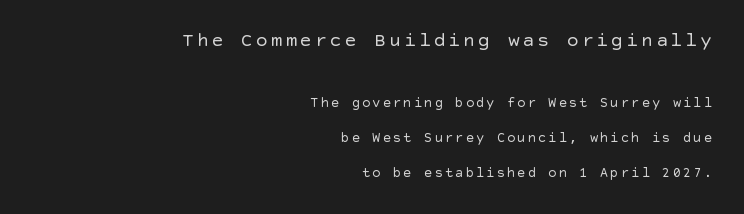
The image shows 20 px text type, upright; set right-aligned, loose line spacing (2.47x), not underlined; the first (top) block is 1.43x larger.
